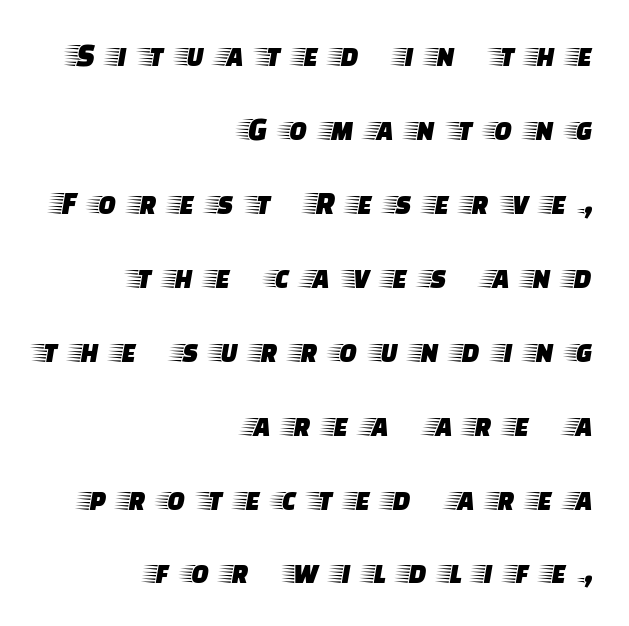
The image shows 33 px wide serif type; set right-aligned, loose line spacing (2.24x), unusually wide letter spacing (+0.48 em), not underlined; low stroke contrast and a large x-height.
